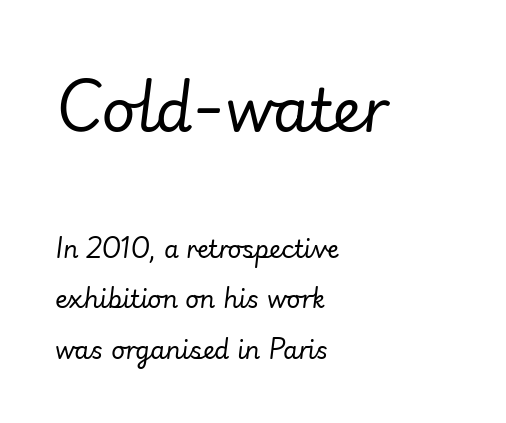
The image shows 59 px regular-weight type, italic (leaning right); set left-aligned, loose line spacing (2.11x), normal letter spacing, not underlined; the first (top) block is 2.46x larger; low stroke contrast and a small x-height.
